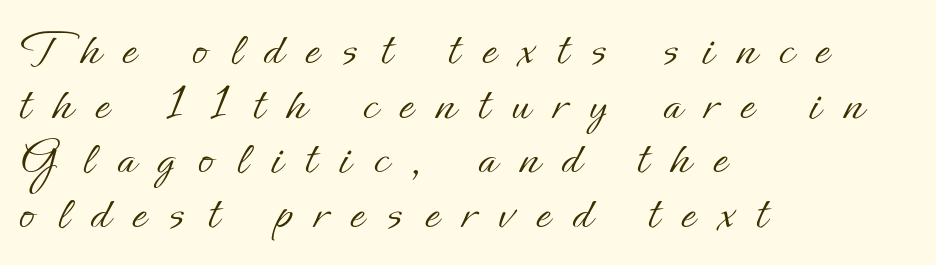
Q: Is the text bold? A: No.
Q: Is the text italic (slanted)? A: Yes.
Q: Is the text underlined? A: No.
Q: How is the paragraph aligned? A: Left-aligned.
Q: Is the spacing between letters normal or unusually wide? A: Unusually wide.
Q: Is the spacing between lines tight, normal or loose? A: Tight.
Q: Width (condensed, normal, or wide)? A: Normal.
Q: Stroke contrast? A: Low.
Q: x-height? A: Small.
Q: Monospaced? A: No.
